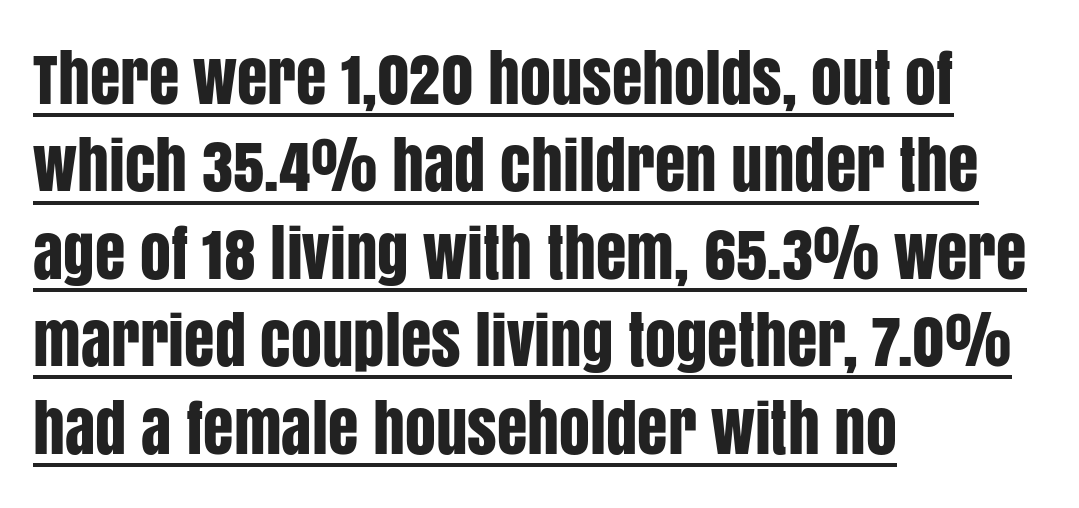
Q: Is the text italic (slanted)? A: No, it is upright.
Q: Is the typeface a serif or a sans-serif typeface? A: Sans-serif.
Q: Is the text underlined? A: Yes.
Q: How is the paragraph aligned? A: Left-aligned.
Q: Is the spacing between letters normal or unusually wide? A: Normal.
Q: Is the spacing between lines tight, normal or loose? A: Normal.
Q: Width (condensed, normal, or wide)? A: Condensed.
Q: Stroke contrast? A: Low.
Q: x-height? A: Large.
Q: Monospaced? A: No.
